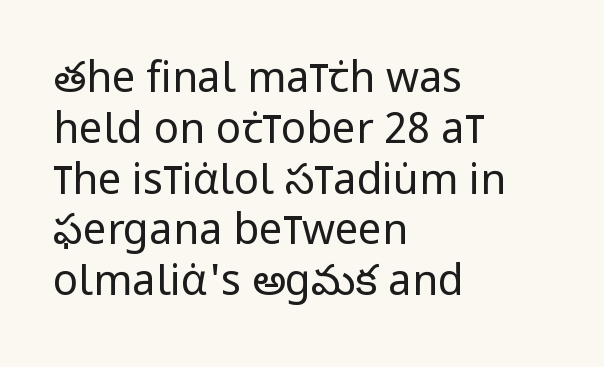
Q: Is the text bold? A: No.
Q: Is the text italic (slanted)? A: No, it is upright.
Q: Is the typeface a serif or a sans-serif typeface? A: Sans-serif.
Q: Is the text underlined? A: No.
Q: How is the paragraph aligned? A: Left-aligned.
Q: Is the spacing between letters normal or unusually wide? A: Normal.
Q: Width (condensed, normal, or wide)? A: Condensed.
Q: Stroke contrast? A: Low.
Q: x-height? A: Large.
Q: Monospaced? A: No.
